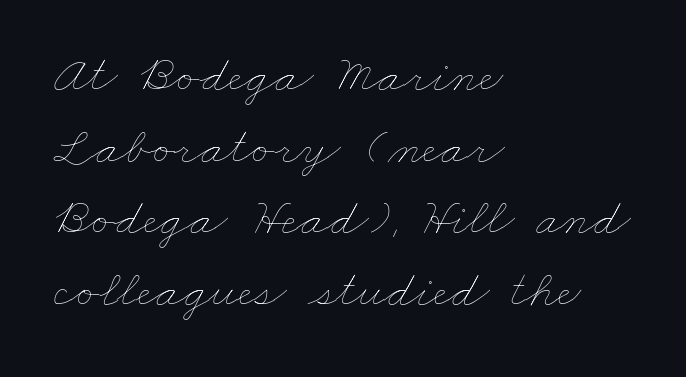
A typesetter would call this proportional, since set widths differ per character. These lines sit exactly where default settings would place them. This rendering leaves character spacing at its baseline value. Weight: in the light-to-regular range. Anything drawn beneath the words? Only blank space. Left-aligned paragraph, ragged on the right.
